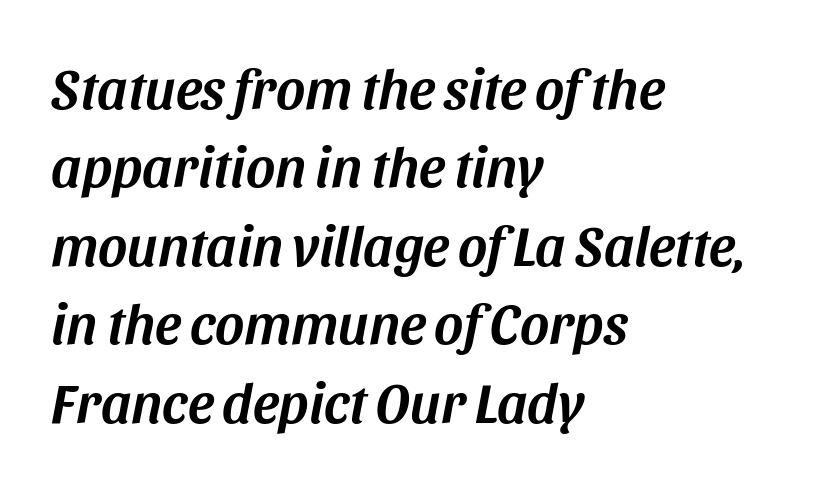
The image shows 56 px text type, italic (leaning right); set left-aligned, normal line spacing (1.4x), normal letter spacing, not underlined; medium stroke contrast and a large x-height.
